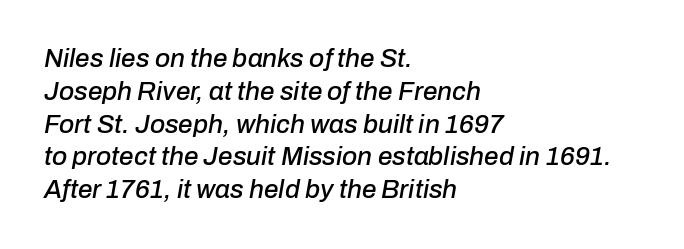
{"italic": "yes", "lean": "right", "slant_degrees": 10, "underline": "no", "align": "left", "line_spacing": "normal", "line_spacing_ratio": 1.26, "letter_spacing": "normal", "letter_spacing_em": 0.0, "glyph_px": 26}
